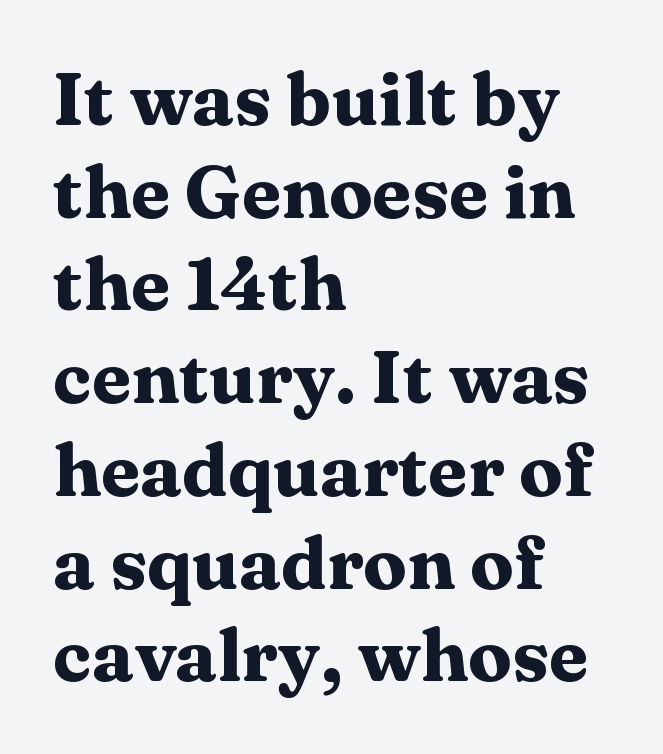
{"serif": "yes", "italic": "no", "bold": "yes", "weight": "heavy", "width": "wide", "stroke_contrast": "medium", "x_height": "medium", "monospaced": "no", "underline": "no", "align": "left", "line_spacing": "normal", "line_spacing_ratio": 1.27, "letter_spacing": "normal", "letter_spacing_em": 0.0, "glyph_px": 73}
